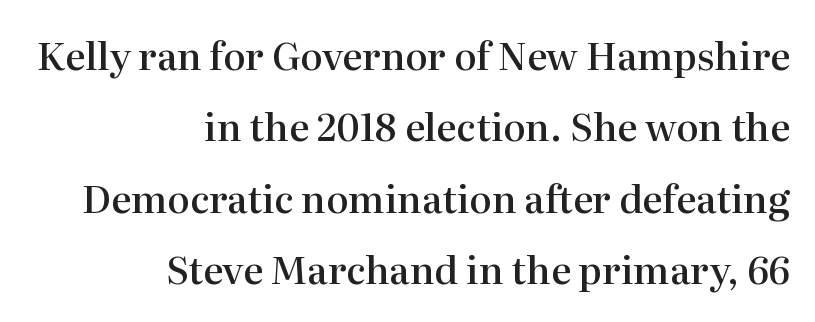
Q: Is the text bold? A: Semi-bold.
Q: Is the text italic (slanted)? A: No, it is upright.
Q: Is the typeface a serif or a sans-serif typeface? A: Serif.
Q: Is the text underlined? A: No.
Q: How is the paragraph aligned? A: Right-aligned.
Q: Is the spacing between letters normal or unusually wide? A: Normal.
Q: Width (condensed, normal, or wide)? A: Normal.
Q: Stroke contrast? A: High.
Q: x-height? A: Medium.
Q: Monospaced? A: No.
